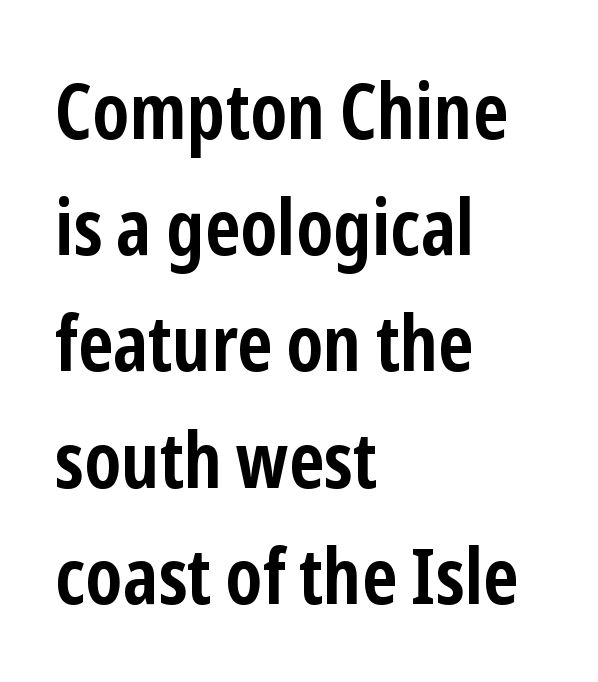
Underlining? Definitely not there. Style check: upright. Notice how the passage keeps a crisp vertical edge on the left only. The characters look thick and weighty, a clear bold. Stroke terminals: plain, sans-serif.
